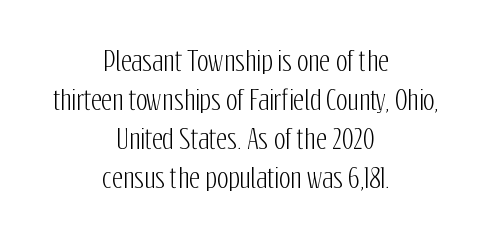
The passage is arranged like a title page — every line centered. Decoration check: the copy has no underline. The lettering holds an erect, upright posture throughout. Does extra space separate the letters? No, they use regular spacing. Horizontal bands of white between lines are of average thickness.
